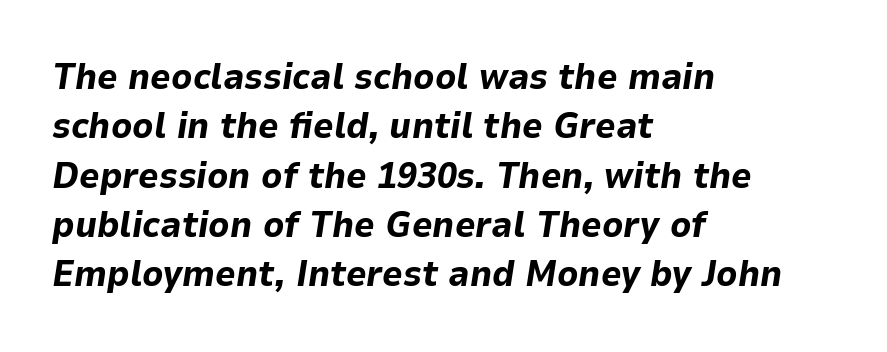
{"italic": "yes", "lean": "right", "slant_degrees": 9, "bold": "yes", "weight": "bold", "width": "normal", "stroke_contrast": "low", "x_height": "medium", "monospaced": "no", "underline": "no", "align": "left", "line_spacing": "normal", "line_spacing_ratio": 1.37, "letter_spacing": "normal", "letter_spacing_em": 0.0, "glyph_px": 36}
